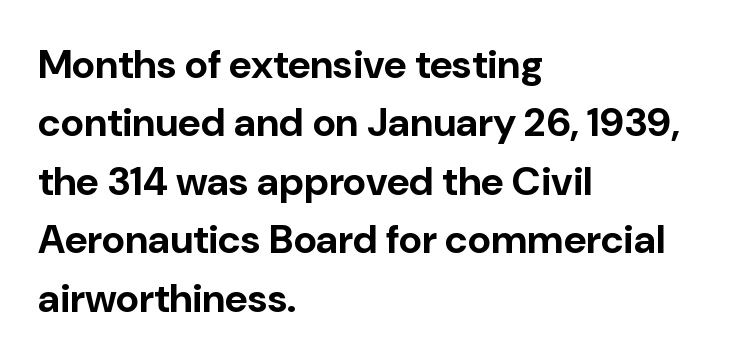
Q: Is the text bold? A: Yes.
Q: Is the text italic (slanted)? A: No, it is upright.
Q: Is the typeface a serif or a sans-serif typeface? A: Sans-serif.
Q: Is the text underlined? A: No.
Q: How is the paragraph aligned? A: Left-aligned.
Q: Is the spacing between letters normal or unusually wide? A: Normal.
Q: Is the spacing between lines tight, normal or loose? A: Normal.
Q: Width (condensed, normal, or wide)? A: Normal.
Q: Stroke contrast? A: Low.
Q: x-height? A: Medium.
Q: Monospaced? A: No.
